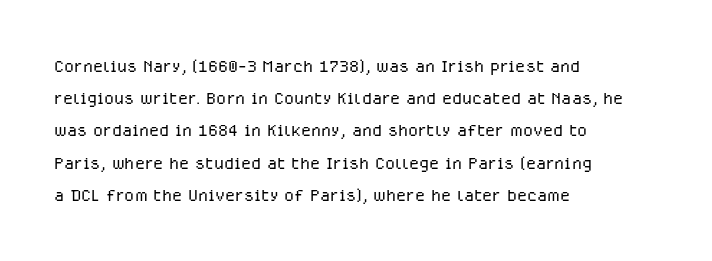
Q: Is the text bold? A: No.
Q: Is the text italic (slanted)? A: No, it is upright.
Q: Is the text underlined? A: No.
Q: How is the paragraph aligned? A: Left-aligned.
Q: Is the spacing between letters normal or unusually wide? A: Normal.
Q: Is the spacing between lines tight, normal or loose? A: Normal.
